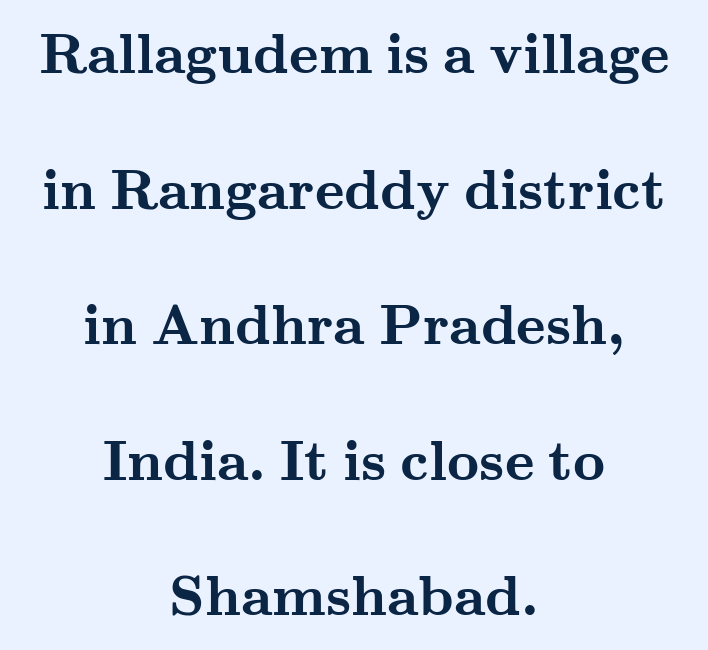
Q: Is the text bold? A: Yes.
Q: Is the text italic (slanted)? A: No, it is upright.
Q: Is the typeface a serif or a sans-serif typeface? A: Serif.
Q: Is the text underlined? A: No.
Q: How is the paragraph aligned? A: Centered.
Q: Is the spacing between letters normal or unusually wide? A: Normal.
Q: Is the spacing between lines tight, normal or loose? A: Loose.
Q: Width (condensed, normal, or wide)? A: Wide.
Q: Stroke contrast? A: Medium.
Q: x-height? A: Small.
Q: Monospaced? A: No.
